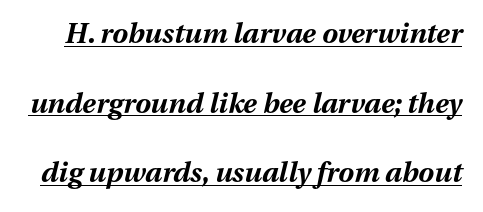
Q: Is the text bold? A: Yes.
Q: Is the text italic (slanted)? A: Yes, it leans right by about 13 degrees.
Q: Is the text underlined? A: Yes.
Q: Is the spacing between letters normal or unusually wide? A: Normal.
Q: Is the spacing between lines tight, normal or loose? A: Loose.
Q: Width (condensed, normal, or wide)? A: Normal.
Q: Stroke contrast? A: Medium.
Q: x-height? A: Medium.
Q: Monospaced? A: No.
